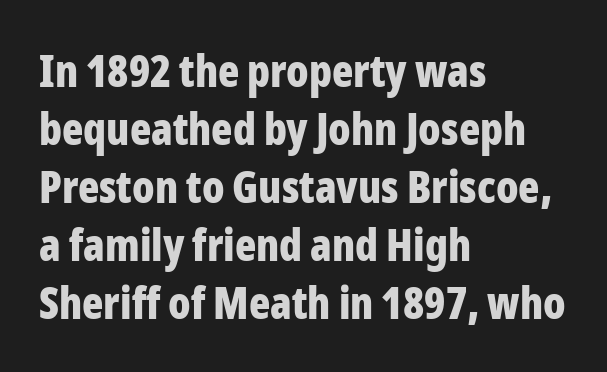
What weight is shown? A full bold with thick strokes. Normally led — the rows are evenly, conventionally spaced. Visually the block forms a straight wall on the left and a jagged coastline on the right. The characters display no serif detailing; their extremities are plain. Is the letter spacing exaggerated? No — it looks like the ordinary default.
